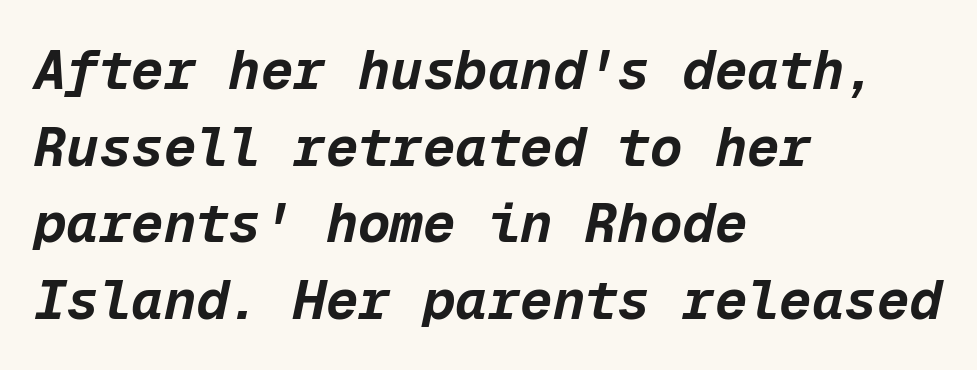
{"italic": "yes", "lean": "right", "slant_degrees": 12, "bold": "yes", "weight": "bold", "width": "normal", "stroke_contrast": "low", "x_height": "medium", "monospaced": "yes", "underline": "no", "align": "left", "line_spacing": "normal", "line_spacing_ratio": 1.42, "letter_spacing": "normal", "letter_spacing_em": 0.0, "glyph_px": 54}
